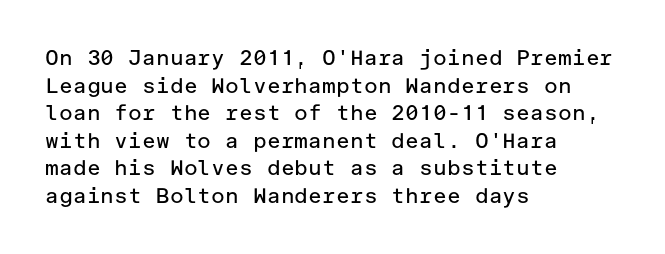
{"italic": "no", "bold": "no", "underline": "no", "align": "left", "line_spacing": "normal", "line_spacing_ratio": 1.31, "letter_spacing": "normal", "letter_spacing_em": 0.0, "glyph_px": 21}
